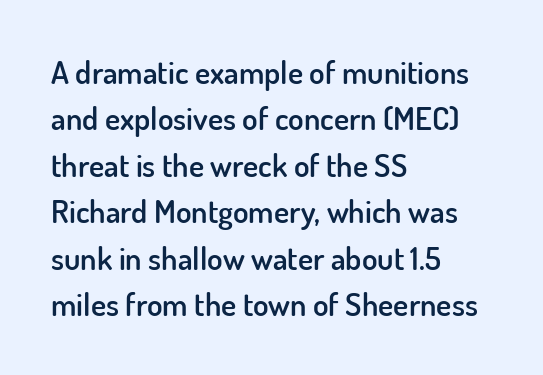
{"serif": "no", "italic": "no", "bold": "semi", "weight": "semibold", "width": "normal", "stroke_contrast": "low", "x_height": "small", "monospaced": "no", "underline": "no", "align": "left", "line_spacing": "normal", "line_spacing_ratio": 1.45, "letter_spacing": "normal", "letter_spacing_em": 0.0, "glyph_px": 32}
